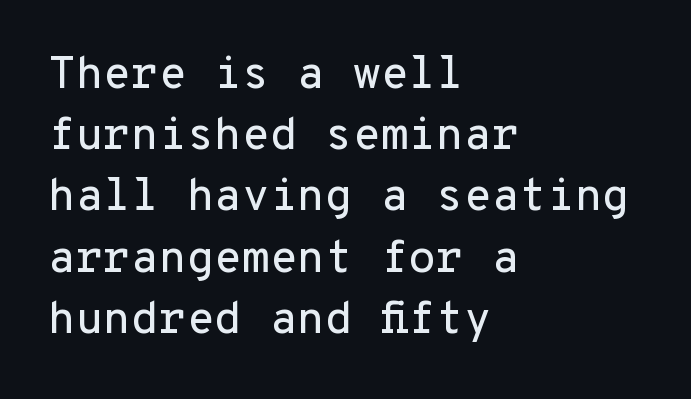
{"serif": "no", "italic": "no", "width": "normal", "stroke_contrast": "low", "x_height": "medium", "monospaced": "yes", "underline": "no", "align": "left", "line_spacing": "normal", "line_spacing_ratio": 1.36, "letter_spacing": "normal", "letter_spacing_em": 0.0, "glyph_px": 45}
